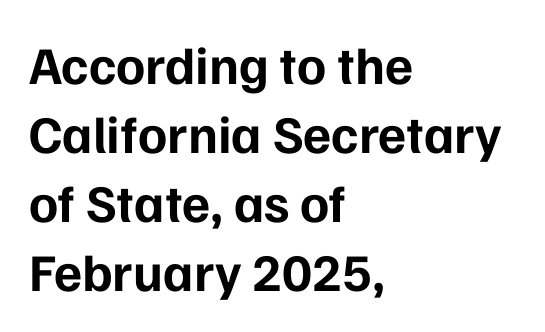
Q: Is the text bold? A: Yes.
Q: Is the text italic (slanted)? A: No, it is upright.
Q: Is the typeface a serif or a sans-serif typeface? A: Sans-serif.
Q: Is the text underlined? A: No.
Q: How is the paragraph aligned? A: Left-aligned.
Q: Is the spacing between letters normal or unusually wide? A: Normal.
Q: Is the spacing between lines tight, normal or loose? A: Normal.
Q: Width (condensed, normal, or wide)? A: Normal.
Q: Stroke contrast? A: Low.
Q: x-height? A: Medium.
Q: Monospaced? A: No.
